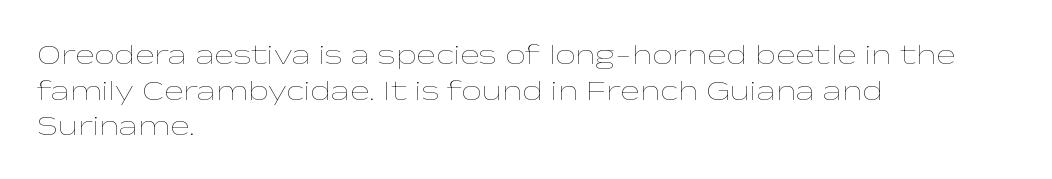
{"italic": "no", "bold": "no", "weight": "thin", "width": "wide", "stroke_contrast": "low", "x_height": "medium", "monospaced": "no", "underline": "no", "align": "left", "line_spacing_ratio": 1.23, "letter_spacing": "normal", "letter_spacing_em": 0.0, "glyph_px": 29}
